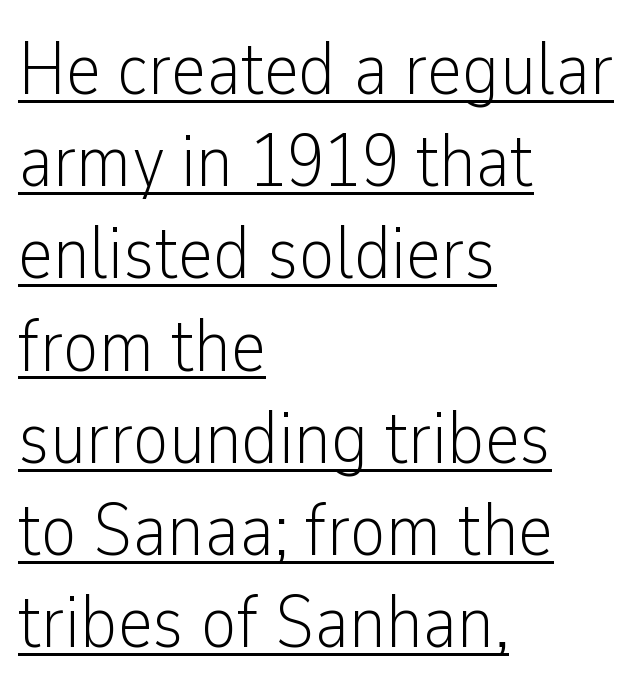
{"serif": "no", "italic": "no", "bold": "no", "weight": "light", "width": "condensed", "stroke_contrast": "low", "x_height": "medium", "monospaced": "no", "underline": "yes", "align": "left", "line_spacing_ratio": 1.23, "letter_spacing": "normal", "letter_spacing_em": 0.0, "glyph_px": 75}
